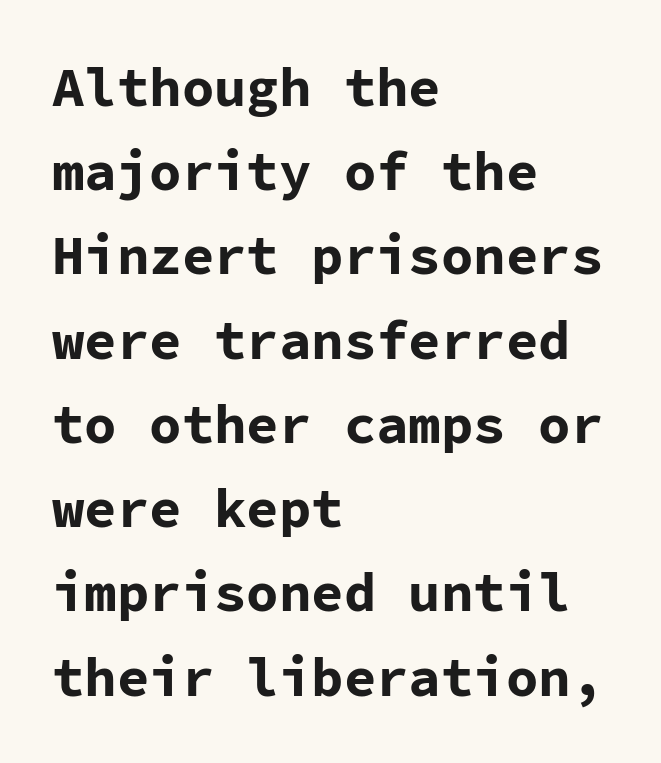
Monospaced: the letters line up in strict vertical columns. Regarding leading, the lines here are spaced in the standard way. The rendering anchors every line to the left-hand side. Look at the bottom of the vertical strokes: they stop flat, with no serifs. Anything drawn beneath the words? Only blank space. You'd pick this weight for a headline — it's a proper bold.
